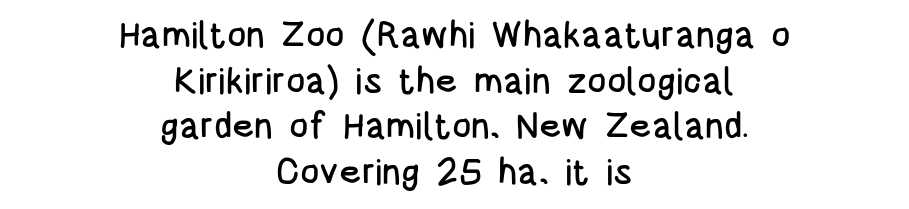
The image shows 36 px condensed sans-serif type, upright; set centered, normal line spacing (1.27x), normal letter spacing, not underlined; low stroke contrast and a large x-height.
